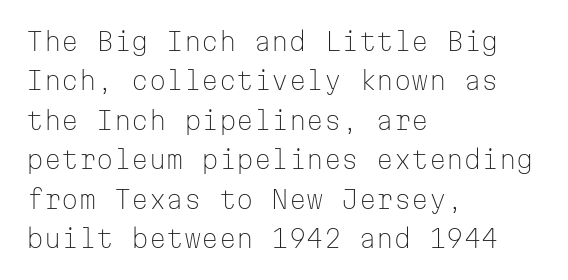
This block has exactly the height ordinary leading produces. Heft: none added — not bold. The face used here is rendered with its standard letterfit. Horizontally, the lines are justified to the leading edge only.
